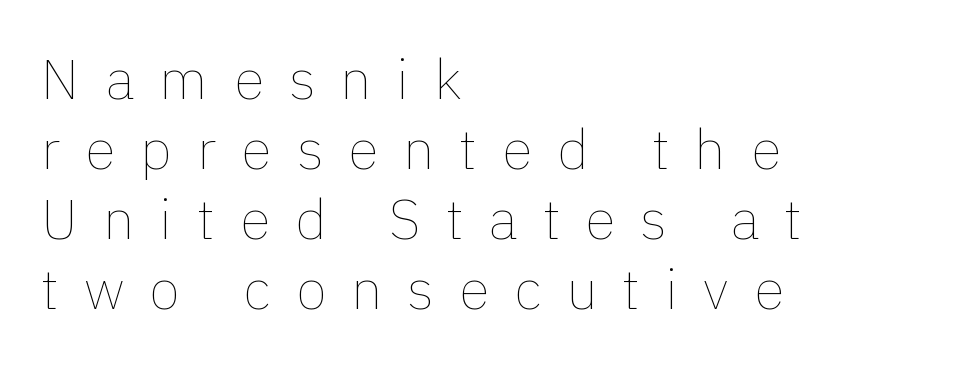
This sample keeps an unexceptional amount of space between lines. The lines are quadded left. A clean baseline with only descenders dipping below it. The weight tops out at a normal text grade.
